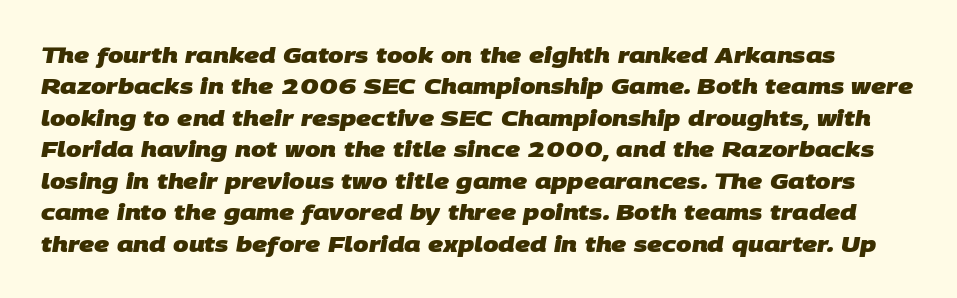
{"bold": "yes", "underline": "no", "line_spacing": "normal", "line_spacing_ratio": 1.43, "letter_spacing": "normal", "letter_spacing_em": 0.0, "glyph_px": 22}
